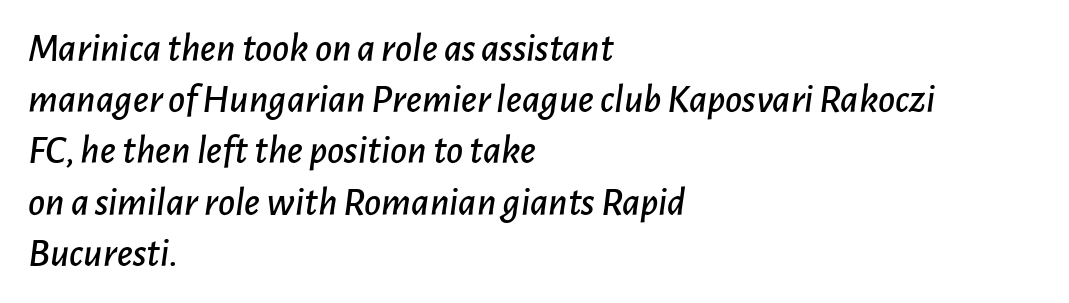
The image shows 41 px text type, italic (leaning right); set left-aligned, normal line spacing (1.25x), normal letter spacing, not underlined; low stroke contrast and a medium x-height.
